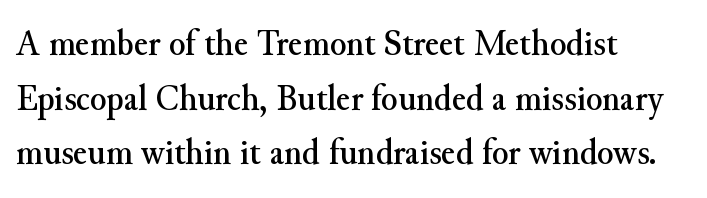
Q: Is the text italic (slanted)? A: No, it is upright.
Q: Is the typeface a serif or a sans-serif typeface? A: Serif.
Q: Is the text underlined? A: No.
Q: How is the paragraph aligned? A: Left-aligned.
Q: Is the spacing between letters normal or unusually wide? A: Normal.
Q: Is the spacing between lines tight, normal or loose? A: Normal.
Q: Width (condensed, normal, or wide)? A: Normal.
Q: Stroke contrast? A: Medium.
Q: x-height? A: Small.
Q: Monospaced? A: No.
